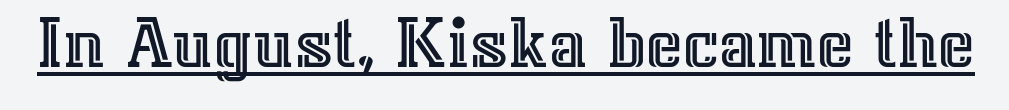
Q: Is the text italic (slanted)? A: No, it is upright.
Q: Is the text underlined? A: Yes.
Q: Is the spacing between letters normal or unusually wide? A: Normal.
Q: Width (condensed, normal, or wide)? A: Normal.
Q: x-height? A: Medium.
Q: Monospaced? A: No.
